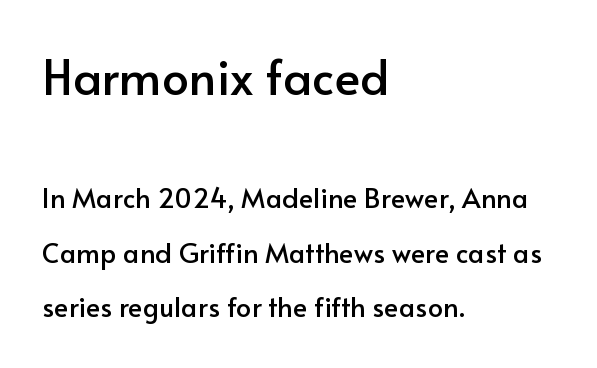
{"serif": "no", "italic": "no", "width": "normal", "stroke_contrast": "low", "x_height": "small", "monospaced": "no", "underline": "no", "align": "left", "line_spacing": "loose", "line_spacing_ratio": 2.03, "letter_spacing": "normal", "letter_spacing_em": 0.0, "larger_block": "first", "size_ratio": 1.78, "glyph_px": 48}
